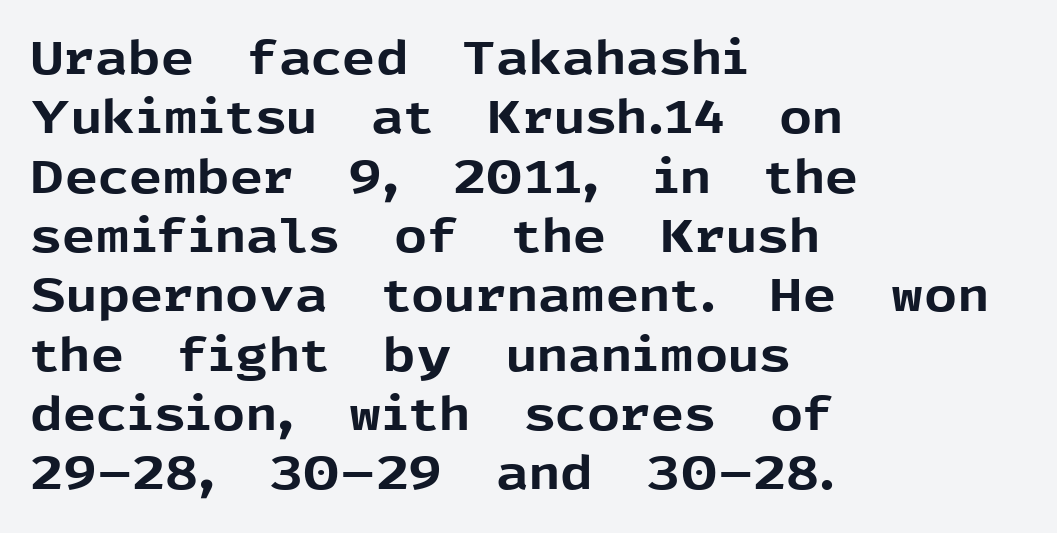
Q: Is the text bold? A: Yes.
Q: Is the text italic (slanted)? A: No, it is upright.
Q: Is the typeface a serif or a sans-serif typeface? A: Sans-serif.
Q: Is the text underlined? A: No.
Q: How is the paragraph aligned? A: Left-aligned.
Q: Is the spacing between letters normal or unusually wide? A: Normal.
Q: Is the spacing between lines tight, normal or loose? A: Normal.
Q: Width (condensed, normal, or wide)? A: Normal.
Q: x-height? A: Medium.
Q: Monospaced? A: No.
